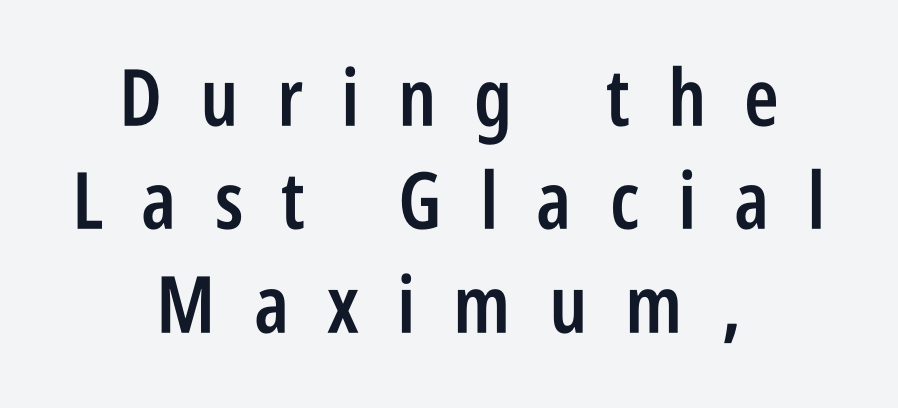
Grotesque or geometric, the face here clearly has no serifs. Note the varied advance widths — an 'i' is clearly narrower than an 'm'. The lines in this sample share a center point and differ in where they start and stop. Does the weight exceed regular? Yes, but only to semibold. The space between consecutive lines is moderate. Decoration check: the copy has no underline.
